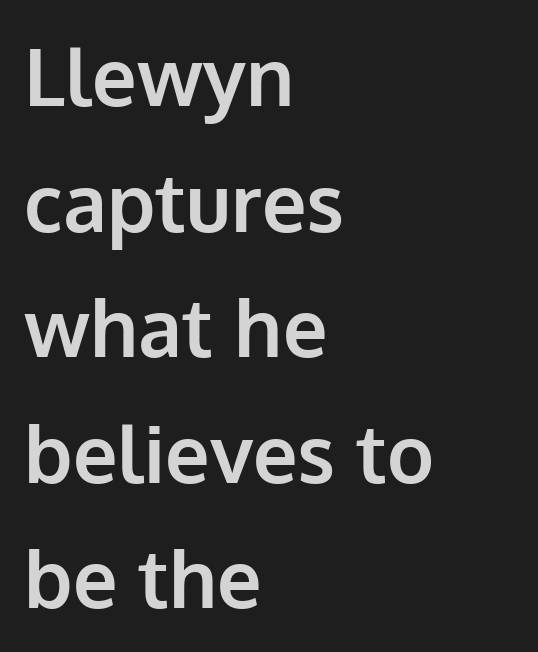
The image shows 79 px bold sans-serif type, upright; set left-aligned, normal line spacing (1.59x), normal letter spacing, not underlined; low stroke contrast and a medium x-height.
